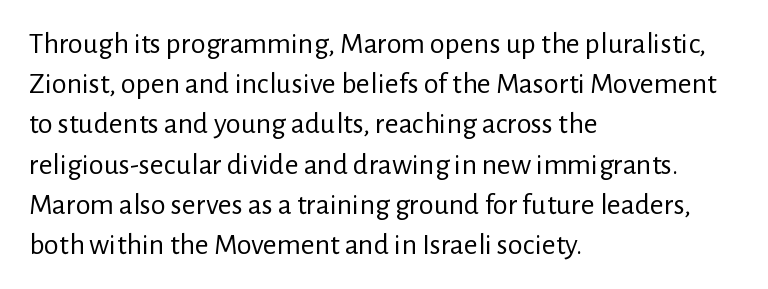
{"serif": "no", "italic": "no", "bold": "no", "weight": "regular", "width": "normal", "stroke_contrast": "low", "x_height": "medium", "monospaced": "no", "underline": "no", "align": "left", "line_spacing": "normal", "line_spacing_ratio": 1.34, "letter_spacing": "normal", "letter_spacing_em": 0.0, "glyph_px": 30}
